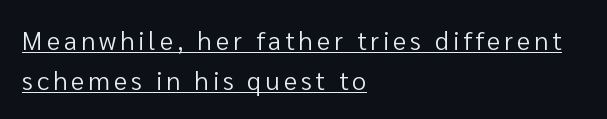
The image shows 26 px text type, upright; set left-aligned, normal line spacing (1.53x), underlined.
